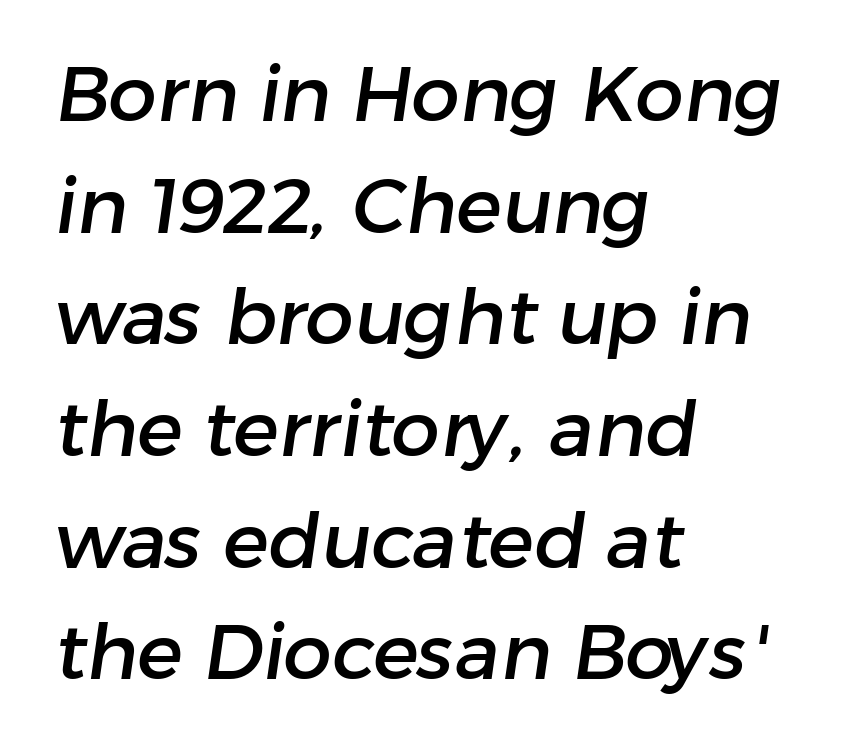
The font family rendered here belongs to the sans-serif group. Proportional: the letters do not fall into vertical columns. The space directly below the letters is spotless. Does the leading feel generous? No, just average. The text block is weighted toward the left margin, trailing off unevenly rightward. This sample uses plain, unmodified letter spacing.
